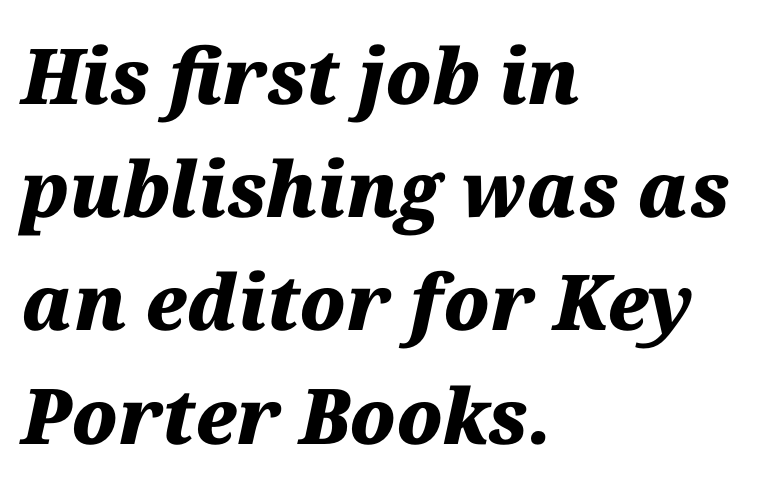
Q: Is the text bold? A: Yes.
Q: Is the text italic (slanted)? A: Yes, it leans right by about 12 degrees.
Q: Is the text underlined? A: No.
Q: How is the paragraph aligned? A: Left-aligned.
Q: Is the spacing between letters normal or unusually wide? A: Normal.
Q: Is the spacing between lines tight, normal or loose? A: Normal.
Q: Width (condensed, normal, or wide)? A: Normal.
Q: Stroke contrast? A: Medium.
Q: x-height? A: Medium.
Q: Monospaced? A: No.
